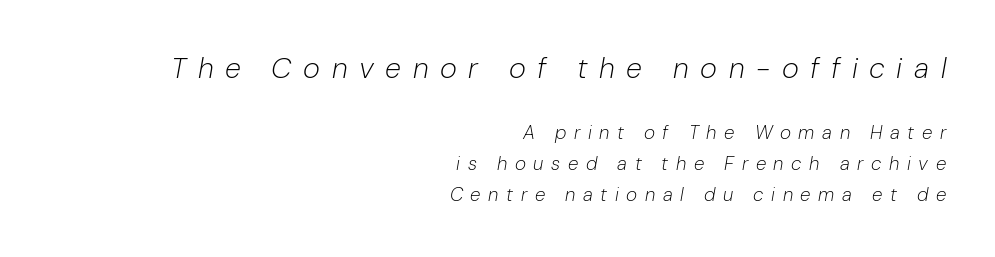
The image shows 29 px light type, italic (leaning right); set right-aligned, normal line spacing (1.64x), unusually wide letter spacing (+0.4 em), not underlined; the first (top) block is 1.53x larger; low stroke contrast and a medium x-height.
